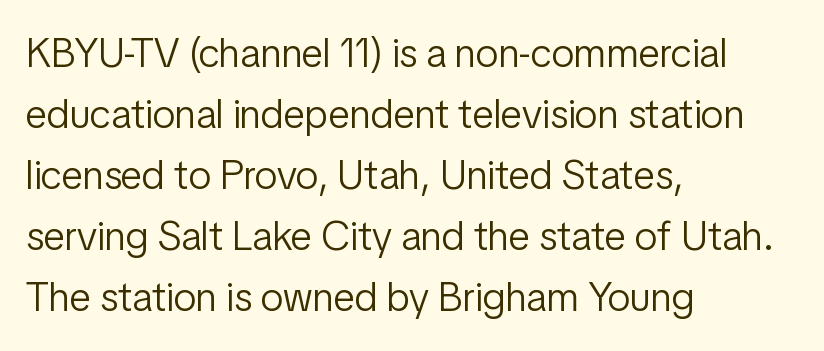
The image shows 41 px light, condensed sans-serif type, upright; set left-aligned, normal line spacing (1.49x), normal letter spacing, not underlined; low stroke contrast and a medium x-height.
